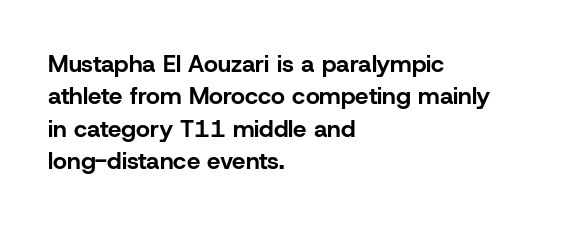
Q: Is the text bold? A: Yes.
Q: Is the text italic (slanted)? A: No, it is upright.
Q: Is the text underlined? A: No.
Q: How is the paragraph aligned? A: Left-aligned.
Q: Is the spacing between letters normal or unusually wide? A: Normal.
Q: Is the spacing between lines tight, normal or loose? A: Normal.
